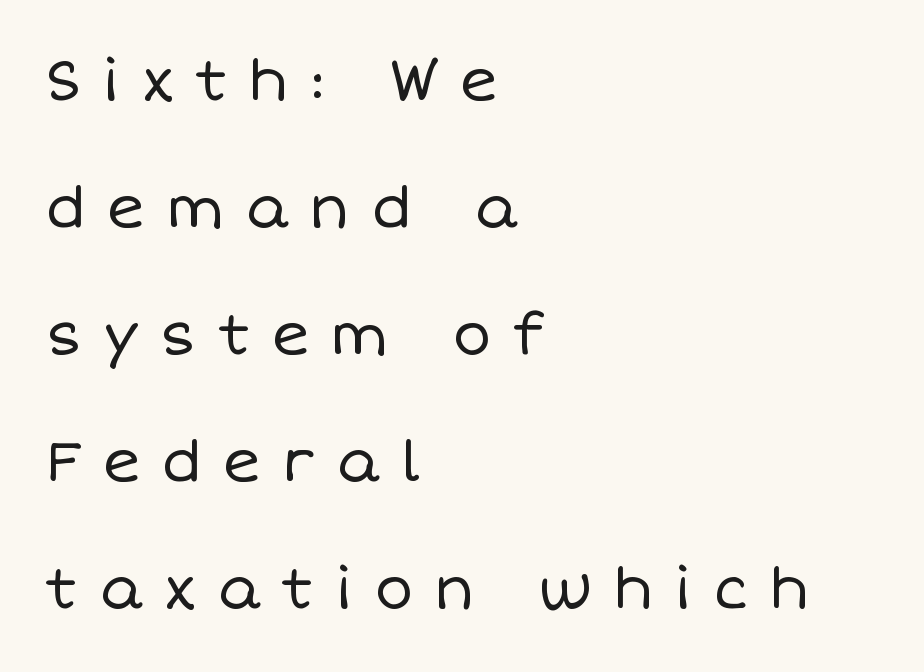
{"italic": "no", "bold": "no", "weight": "regular", "width": "normal", "stroke_contrast": "low", "x_height": "large", "monospaced": "no", "underline": "no", "align": "left", "line_spacing": "loose", "line_spacing_ratio": 2.19, "letter_spacing": "wide", "letter_spacing_em": 0.36, "glyph_px": 58}
